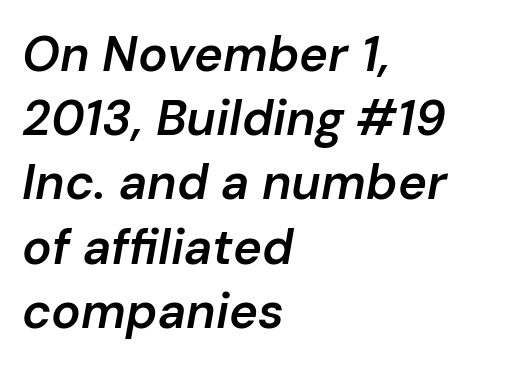
Q: Is the text bold? A: Semi-bold.
Q: Is the text italic (slanted)? A: Yes, it leans right by about 10 degrees.
Q: Is the text underlined? A: No.
Q: How is the paragraph aligned? A: Left-aligned.
Q: Is the spacing between letters normal or unusually wide? A: Normal.
Q: Is the spacing between lines tight, normal or loose? A: Normal.
Q: Width (condensed, normal, or wide)? A: Normal.
Q: Stroke contrast? A: Low.
Q: x-height? A: Medium.
Q: Monospaced? A: No.
